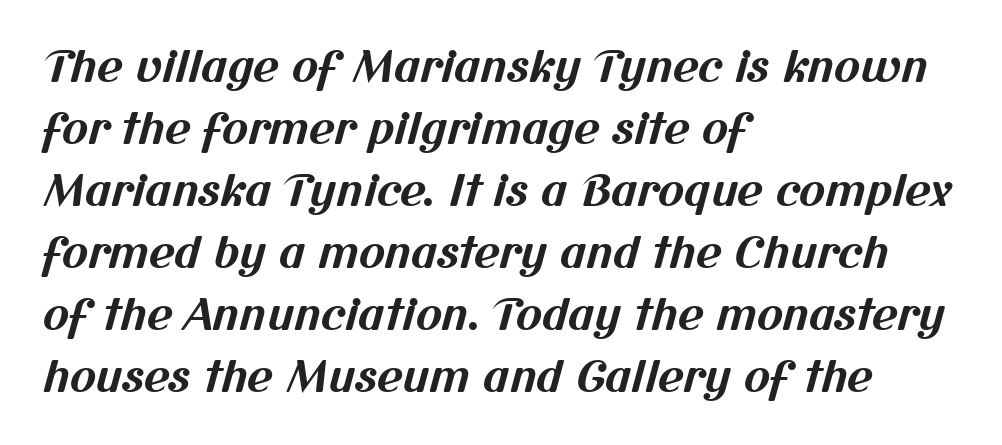
Honestly, the row spacing looks completely unremarkable. Nobody touched the tracking dial on this one. No feet cap the strokes, marking this as sans-serif type. The sample has been set heavy, in full bold. These lines are set flush left with a ragged right edge. The area under the type is left untouched.
